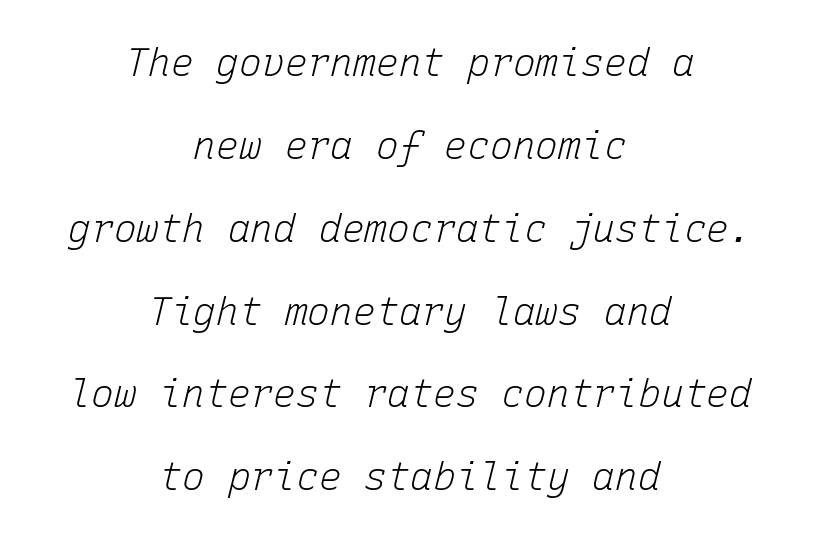
The image shows 38 px light type, italic (leaning right), monospaced; set centered, loose line spacing (2.18x), normal letter spacing, not underlined; low stroke contrast and a medium x-height.
